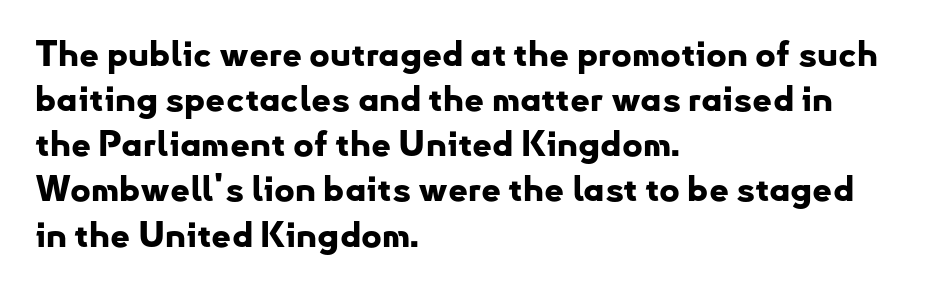
{"serif": "no", "italic": "no", "bold": "yes", "weight": "bold", "width": "normal", "stroke_contrast": "low", "x_height": "small", "monospaced": "no", "underline": "no", "align": "left", "line_spacing": "normal", "line_spacing_ratio": 1.29, "letter_spacing": "normal", "letter_spacing_em": 0.0, "glyph_px": 35}
